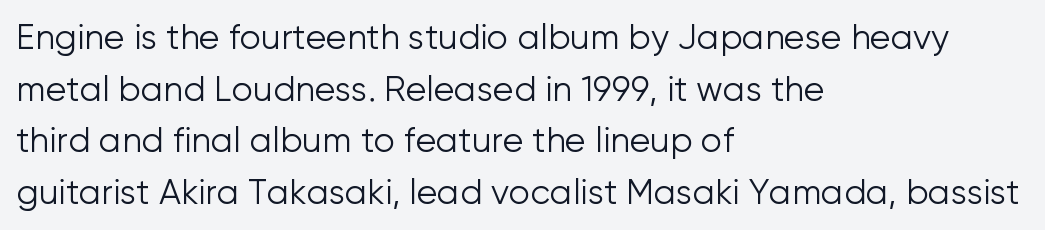
Q: Is the text bold? A: No.
Q: Is the text italic (slanted)? A: No, it is upright.
Q: Is the typeface a serif or a sans-serif typeface? A: Sans-serif.
Q: Is the text underlined? A: No.
Q: How is the paragraph aligned? A: Left-aligned.
Q: Is the spacing between letters normal or unusually wide? A: Normal.
Q: Is the spacing between lines tight, normal or loose? A: Normal.
Q: Width (condensed, normal, or wide)? A: Normal.
Q: Stroke contrast? A: Low.
Q: x-height? A: Medium.
Q: Monospaced? A: No.
